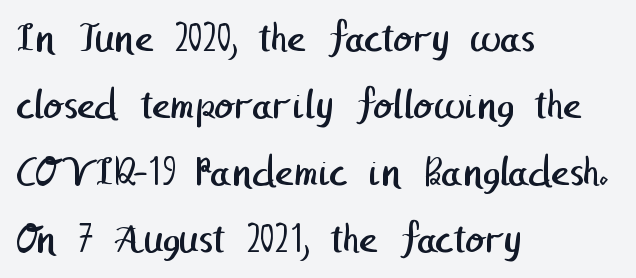
Q: Is the text bold? A: No.
Q: Is the typeface a serif or a sans-serif typeface? A: Sans-serif.
Q: Is the text underlined? A: No.
Q: How is the paragraph aligned? A: Left-aligned.
Q: Is the spacing between letters normal or unusually wide? A: Normal.
Q: Is the spacing between lines tight, normal or loose? A: Normal.
Q: Width (condensed, normal, or wide)? A: Normal.
Q: Stroke contrast? A: Low.
Q: x-height? A: Medium.
